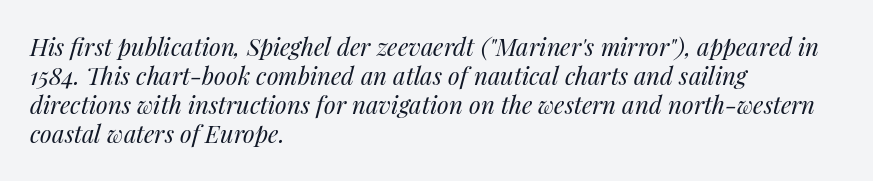
{"italic": "yes", "lean": "right", "slant_degrees": 14, "bold": "no", "underline": "no", "align": "left", "line_spacing_ratio": 1.21, "letter_spacing": "normal", "letter_spacing_em": 0.0, "glyph_px": 24}
